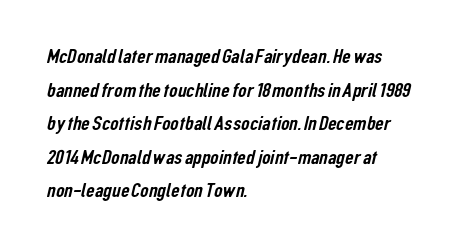
The image shows 21 px text type; set left-aligned, normal line spacing (1.6x), normal letter spacing, not underlined.
